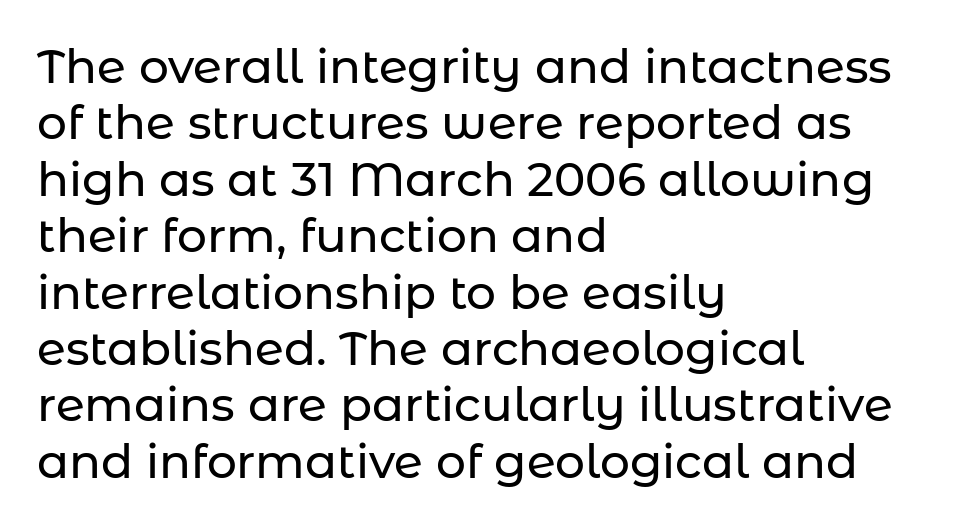
Q: Is the text italic (slanted)? A: No, it is upright.
Q: Is the typeface a serif or a sans-serif typeface? A: Sans-serif.
Q: Is the text underlined? A: No.
Q: How is the paragraph aligned? A: Left-aligned.
Q: Is the spacing between letters normal or unusually wide? A: Normal.
Q: Width (condensed, normal, or wide)? A: Normal.
Q: Stroke contrast? A: Low.
Q: x-height? A: Medium.
Q: Monospaced? A: No.
